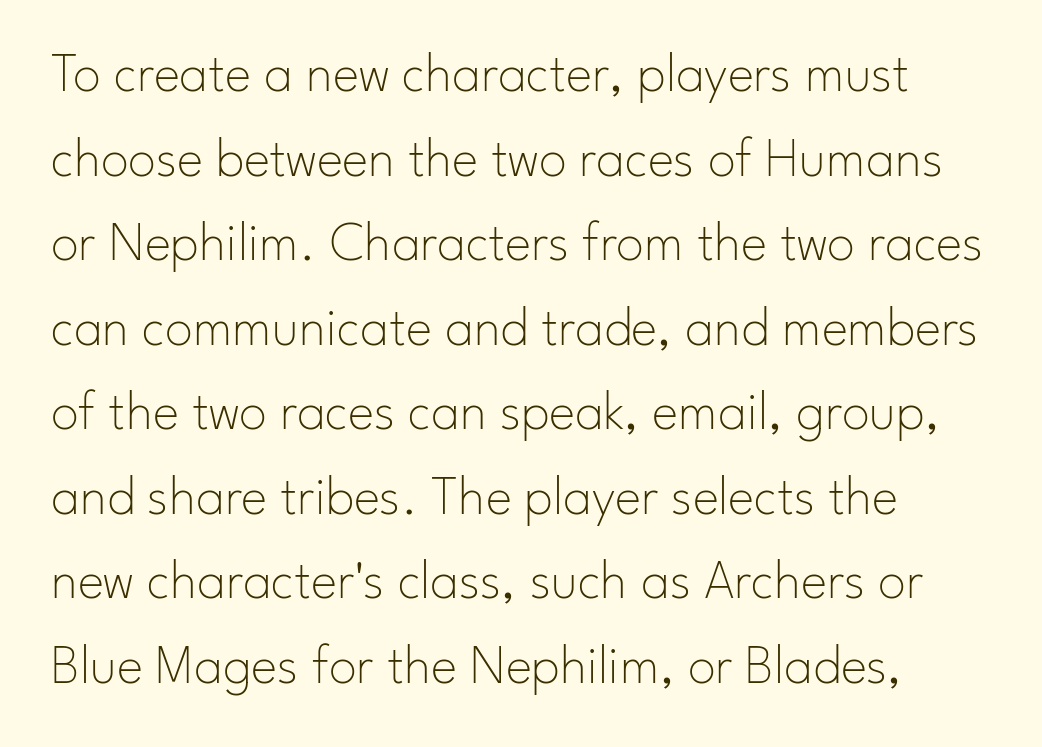
Q: Is the text bold? A: No.
Q: Is the text italic (slanted)? A: No, it is upright.
Q: Is the typeface a serif or a sans-serif typeface? A: Sans-serif.
Q: Is the text underlined? A: No.
Q: Is the spacing between letters normal or unusually wide? A: Normal.
Q: Is the spacing between lines tight, normal or loose? A: Normal.
Q: Width (condensed, normal, or wide)? A: Normal.
Q: Stroke contrast? A: Low.
Q: x-height? A: Small.
Q: Monospaced? A: No.
